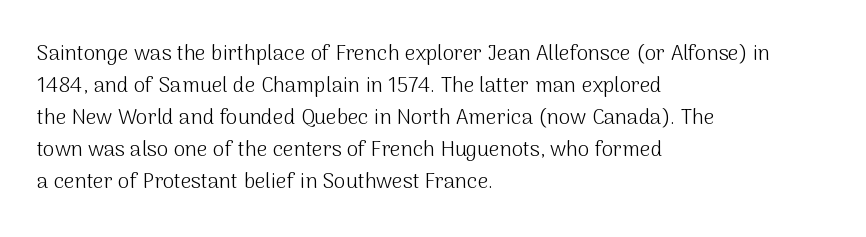
The image shows 21 px text type, upright; set left-aligned, normal line spacing (1.52x), normal letter spacing, not underlined.
